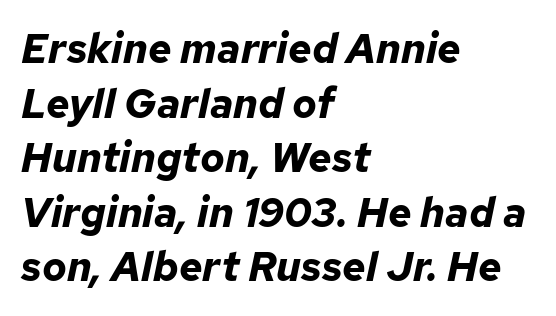
Check under the words: just untouched page. These lines are rendered in a variable-pitch font. Thick stems and heavy bowls — unmistakably bold. Observe the lean: these are italic letterforms. This sample keeps an unexceptional amount of space between lines. Students, note that the glyphs here touch the page at normal intervals.
